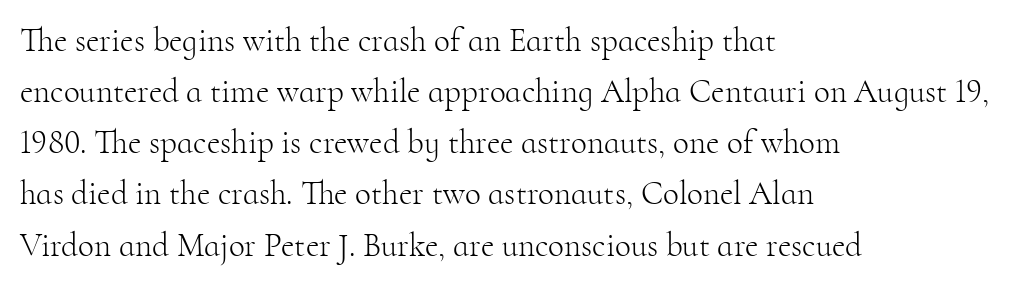
{"serif": "yes", "italic": "no", "bold": "no", "weight": "light", "width": "normal", "stroke_contrast": "high", "x_height": "small", "monospaced": "no", "underline": "no", "align": "left", "line_spacing": "normal", "line_spacing_ratio": 1.55, "letter_spacing": "normal", "letter_spacing_em": 0.0, "glyph_px": 33}
